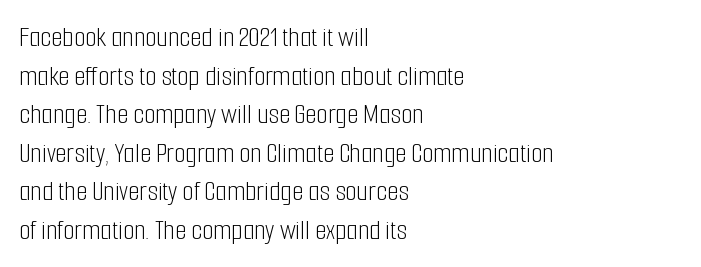
{"serif": "no", "italic": "no", "bold": "no", "weight": "light", "width": "condensed", "stroke_contrast": "low", "x_height": "medium", "monospaced": "no", "underline": "no", "align": "left", "line_spacing": "normal", "line_spacing_ratio": 1.33, "letter_spacing": "normal", "letter_spacing_em": 0.0, "glyph_px": 29}
